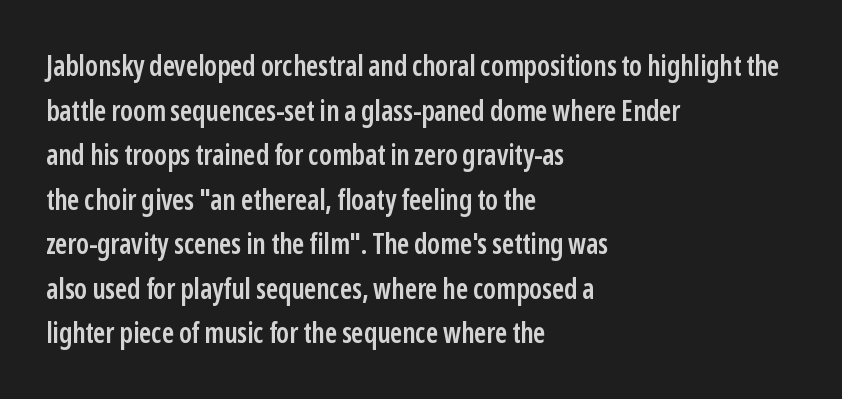
The image shows 28 px semibold, condensed sans-serif type, upright; set left-aligned, normal line spacing (1.59x), normal letter spacing, not underlined; low stroke contrast and a medium x-height.
